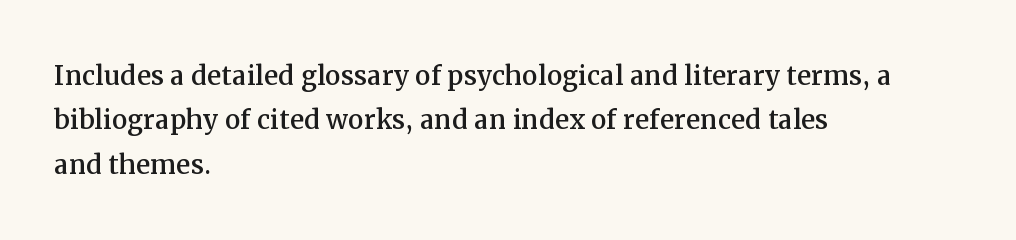
Q: Is the text italic (slanted)? A: No, it is upright.
Q: Is the typeface a serif or a sans-serif typeface? A: Serif.
Q: Is the text underlined? A: No.
Q: How is the paragraph aligned? A: Left-aligned.
Q: Is the spacing between letters normal or unusually wide? A: Normal.
Q: Is the spacing between lines tight, normal or loose? A: Normal.
Q: Width (condensed, normal, or wide)? A: Normal.
Q: Stroke contrast? A: Medium.
Q: x-height? A: Medium.
Q: Monospaced? A: No.
